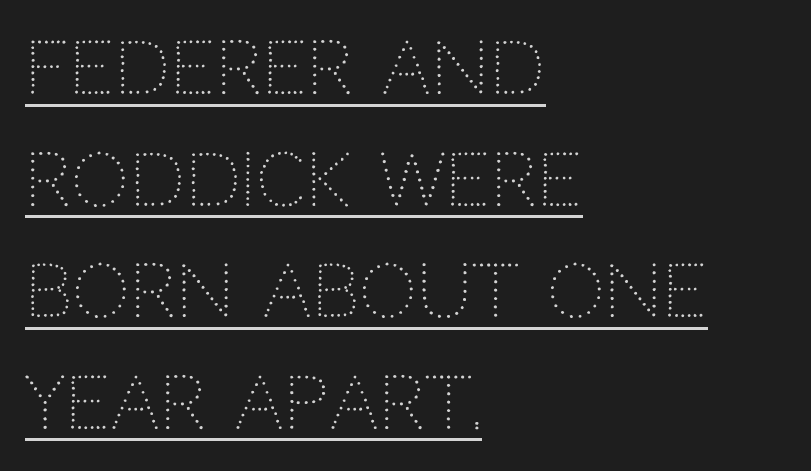
The image shows 72 px light sans-serif type, upright; set left-aligned, normal line spacing (1.55x), normal letter spacing, underlined; low stroke contrast and a large x-height.
